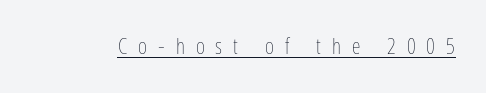
The image shows 22 px text type, upright; set unusually wide letter spacing (+0.5 em), underlined.
